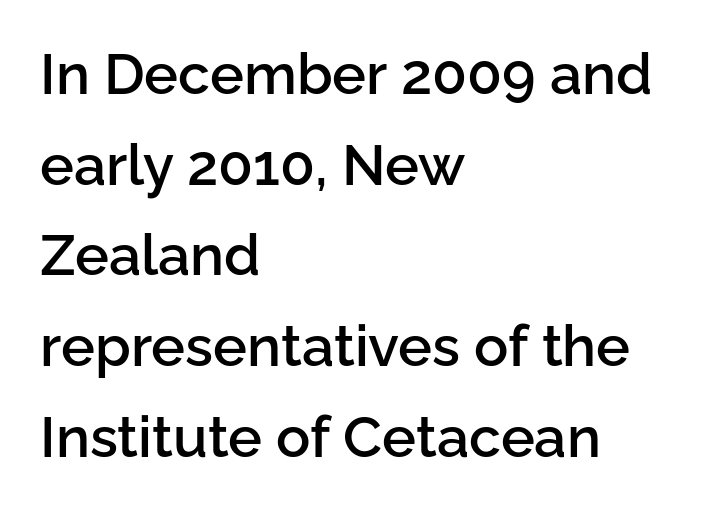
The image shows 57 px semibold sans-serif type, upright; set left-aligned, normal line spacing (1.59x), normal letter spacing, not underlined; low stroke contrast and a medium x-height.
